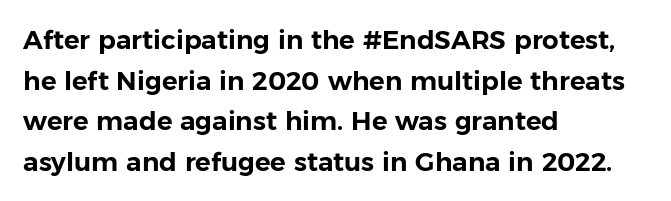
The image shows 26 px text type, upright; set left-aligned, normal line spacing (1.56x), normal letter spacing, not underlined.
